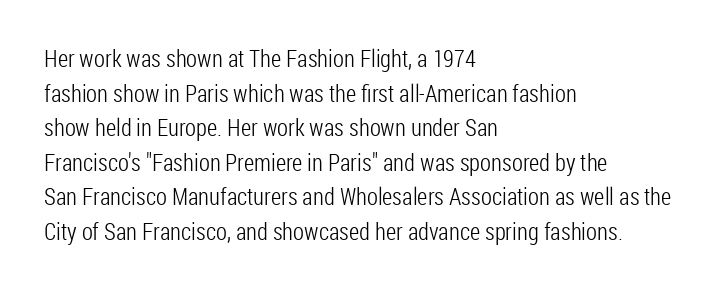
{"italic": "no", "bold": "no", "underline": "no", "align": "left", "line_spacing": "normal", "line_spacing_ratio": 1.44, "letter_spacing": "normal", "letter_spacing_em": 0.0, "glyph_px": 24}
